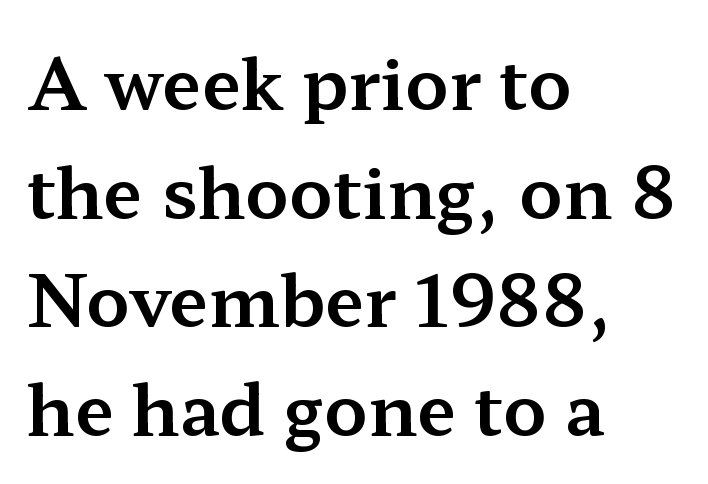
Notice how descenders clear the ascenders below comfortably — that's standard leading. A typesetter would mark this as roman, not italic. The rendering uses natural spacing where letterforms have individual widths. What kind of face is this? One with serifs. You could call the tracking neutral — neither tight nor loose. This rendering features lettering with no underline.
